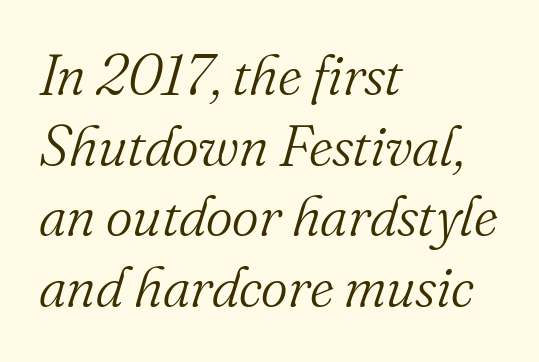
{"serif": "yes", "italic": "yes", "lean": "right", "slant_degrees": 16, "bold": "no", "weight": "light", "width": "normal", "stroke_contrast": "medium", "x_height": "small", "monospaced": "no", "underline": "no", "align": "left", "line_spacing_ratio": 1.24, "letter_spacing": "normal", "letter_spacing_em": 0.0, "glyph_px": 57}
